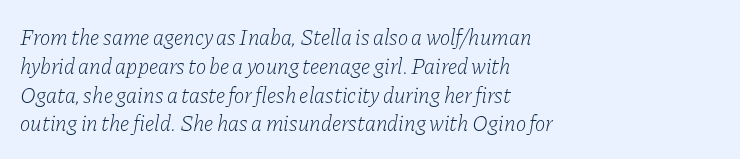
Q: Is the text bold? A: No.
Q: Is the text italic (slanted)? A: Yes, it leans right by about 11 degrees.
Q: Is the text underlined? A: No.
Q: How is the paragraph aligned? A: Left-aligned.
Q: Is the spacing between letters normal or unusually wide? A: Normal.
Q: Is the spacing between lines tight, normal or loose? A: Normal.
